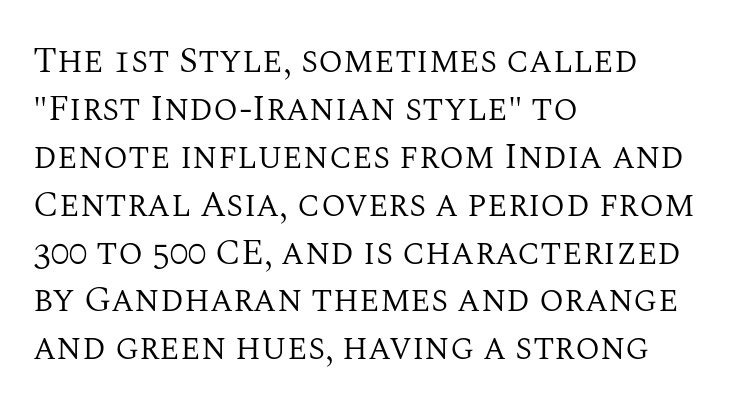
The image shows 36 px regular-weight serif type, upright; set left-aligned, normal line spacing (1.33x), normal letter spacing, not underlined; medium stroke contrast and a large x-height.
